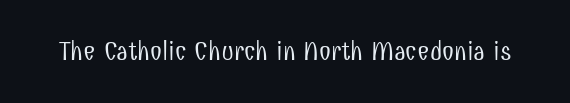
The image shows 27 px text type, upright; set normal letter spacing, not underlined.
